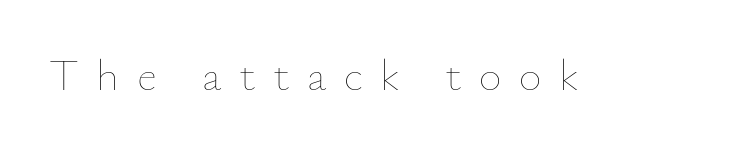
{"italic": "no", "bold": "no", "weight": "thin", "width": "normal", "stroke_contrast": "low", "x_height": "small", "monospaced": "no", "underline": "no", "letter_spacing": "wide", "letter_spacing_em": 0.4, "glyph_px": 44}
